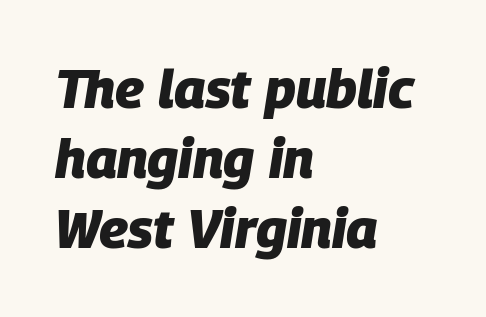
{"italic": "yes", "lean": "right", "slant_degrees": 9, "bold": "yes", "weight": "heavy", "width": "normal", "stroke_contrast": "low", "x_height": "large", "monospaced": "no", "underline": "no", "align": "left", "line_spacing": "normal", "line_spacing_ratio": 1.3, "letter_spacing": "normal", "letter_spacing_em": 0.0, "glyph_px": 54}
